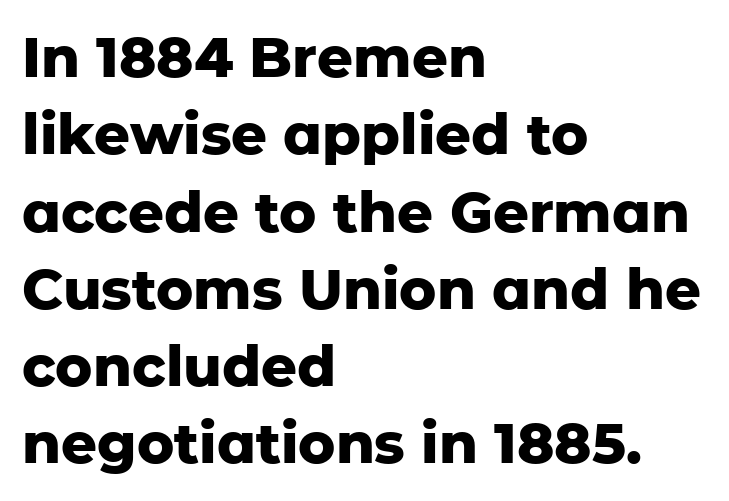
Vertical spacing — default. The paragraph has a hard left edge and a soft right edge. Rule under the text: the space is simply empty. In terms of letterform style, serifs are entirely absent. Character widths vary here, with narrow letters taking less room than wide ones. Characters remain perfectly vertical along every line.
